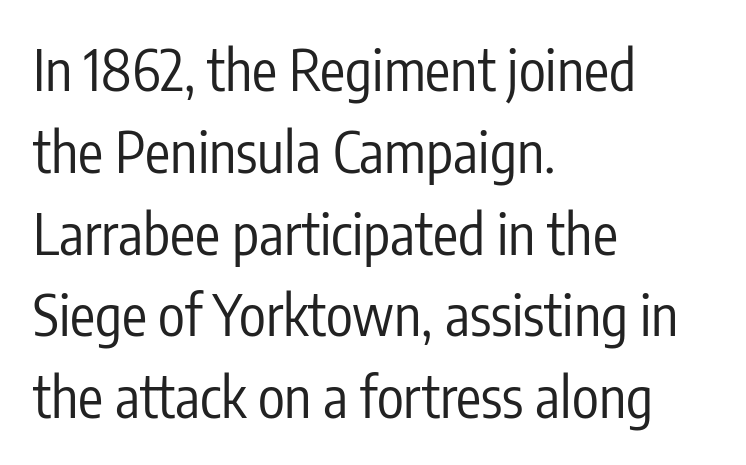
The image shows 56 px regular-weight, condensed sans-serif type, upright; set left-aligned, normal line spacing (1.46x), normal letter spacing, not underlined; low stroke contrast and a medium x-height.
